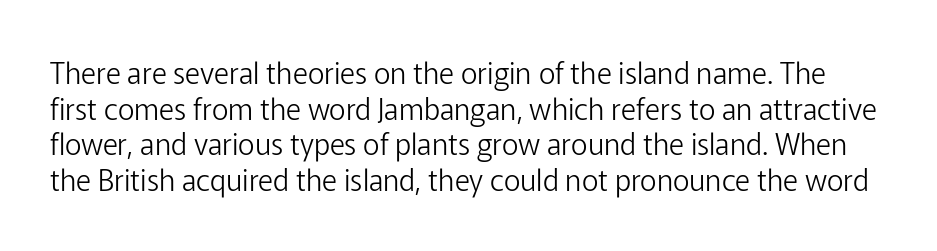
Serifs: no, the terminals of the letterforms are clean. Is this a heavy cut? Hardly; it is regular or lighter. These lines are rendered in a variable-pitch font. Observe the ordinary spacing: letters are neighbours, not strangers. The baseline area is clear. Vertical strokes here are truly vertical.
